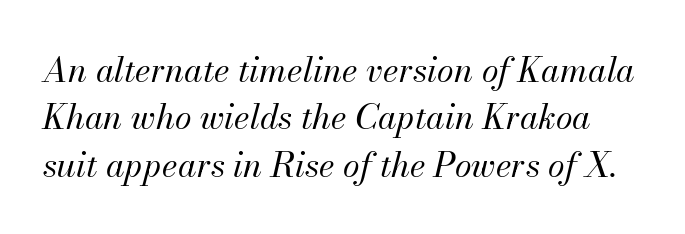
{"italic": "yes", "lean": "right", "slant_degrees": 13, "bold": "no", "weight": "regular", "width": "normal", "stroke_contrast": "medium", "x_height": "small", "monospaced": "no", "underline": "no", "line_spacing": "normal", "line_spacing_ratio": 1.39, "letter_spacing": "normal", "letter_spacing_em": 0.0, "glyph_px": 34}
